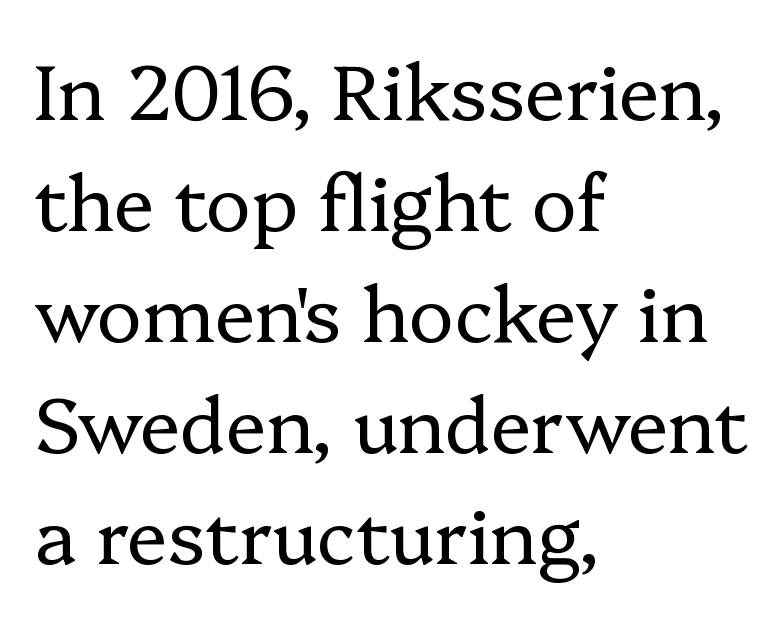
If you drew a ruler down the left edge, every line would touch it. No word sits above an underline. The lettering stays uniformly vertical, giving the passage a roman look. Characters follow at the spacing the type designer built in.
